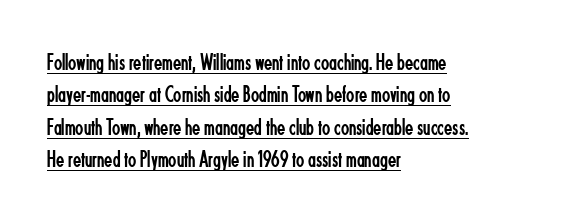
The image shows 24 px text type, upright; set left-aligned, normal line spacing (1.35x), normal letter spacing, underlined.
